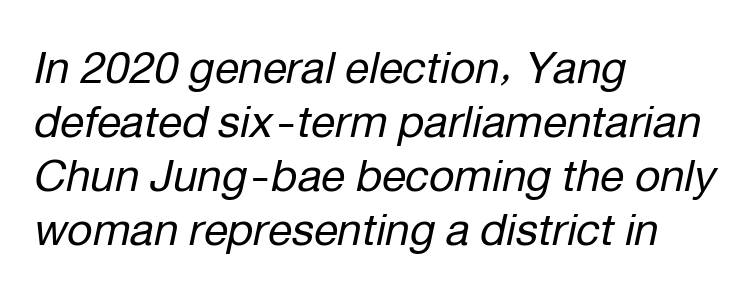
Q: Is the text bold? A: No.
Q: Is the text italic (slanted)? A: Yes, it leans right by about 12 degrees.
Q: Is the text underlined? A: No.
Q: How is the paragraph aligned? A: Left-aligned.
Q: Is the spacing between letters normal or unusually wide? A: Normal.
Q: Width (condensed, normal, or wide)? A: Normal.
Q: Stroke contrast? A: Low.
Q: x-height? A: Medium.
Q: Monospaced? A: No.
